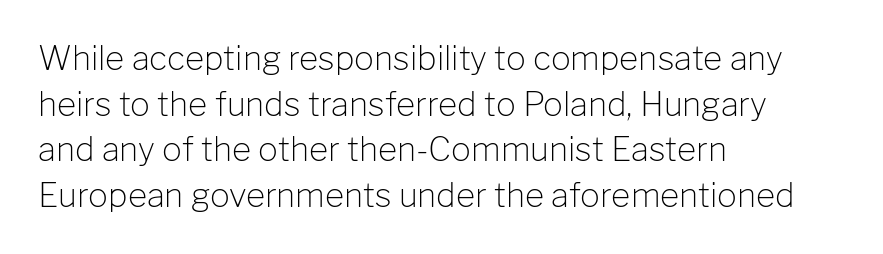
Spacing verdict: proportional, widths tailored to each character. Posture: vertical. The weight tops out at a normal text grade. A typesetter would label this face a sans. You could call the tracking neutral — neither tight nor loose. Teacher's note: observe the even left margin — that is flush-left alignment.
